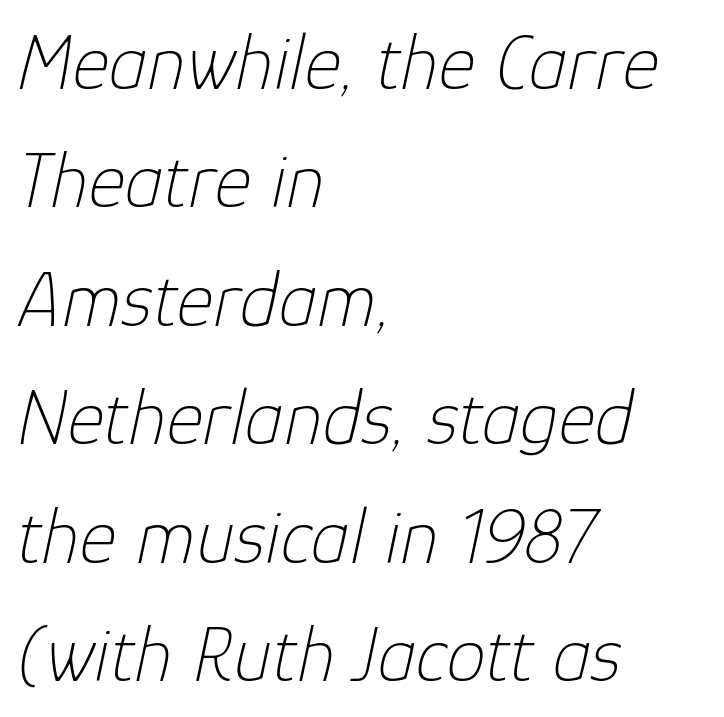
{"italic": "yes", "lean": "right", "slant_degrees": 12, "bold": "no", "weight": "thin", "width": "normal", "stroke_contrast": "low", "x_height": "medium", "monospaced": "no", "underline": "no", "align": "left", "line_spacing": "normal", "line_spacing_ratio": 1.5, "letter_spacing": "normal", "letter_spacing_em": 0.0, "glyph_px": 79}
